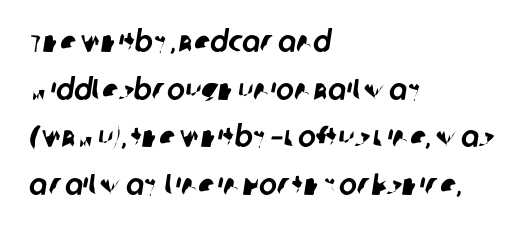
If you drew a ruler down the left edge, every line would touch it. Lines of text with bare space underneath. Spacing between characters is what you'd get straight out of the box. These lines are rendered in a variable-pitch font.
